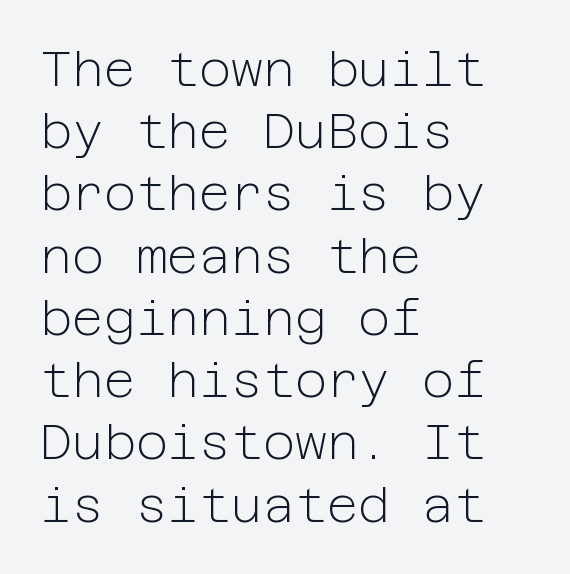
Q: Is the text bold? A: No.
Q: Is the text italic (slanted)? A: No, it is upright.
Q: Is the typeface a serif or a sans-serif typeface? A: Sans-serif.
Q: Is the text underlined? A: No.
Q: How is the paragraph aligned? A: Left-aligned.
Q: Is the spacing between letters normal or unusually wide? A: Normal.
Q: Is the spacing between lines tight, normal or loose? A: Normal.
Q: Width (condensed, normal, or wide)? A: Normal.
Q: Stroke contrast? A: Low.
Q: x-height? A: Medium.
